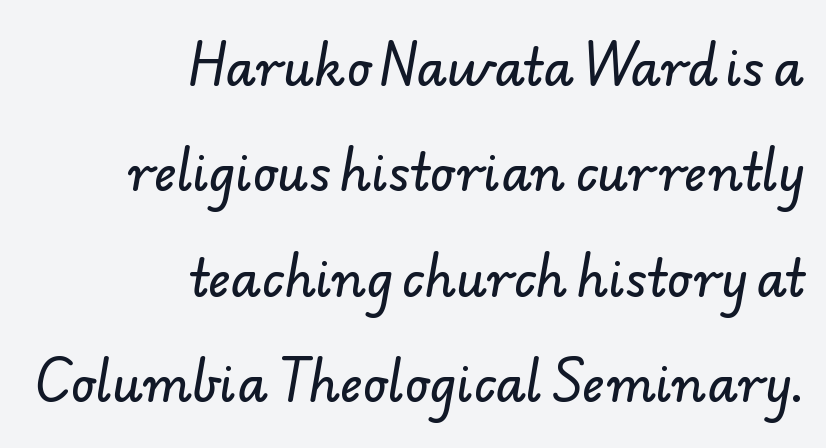
The image shows 49 px sans-serif type; set right-aligned, loose line spacing (2.15x), normal letter spacing, not underlined; low stroke contrast and a small x-height.
